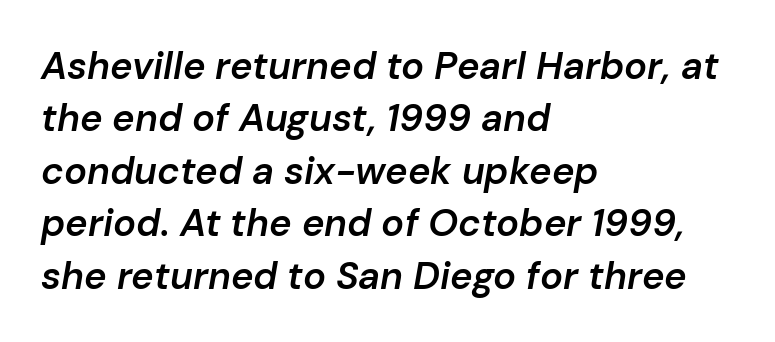
The image shows 38 px semibold type, italic (leaning right); set left-aligned, normal line spacing (1.38x), normal letter spacing, not underlined; low stroke contrast and a medium x-height.
